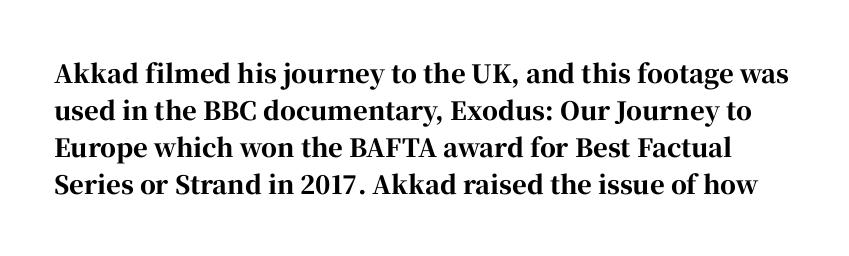
The image shows 25 px bold type, upright; set normal line spacing (1.48x), normal letter spacing, not underlined.
